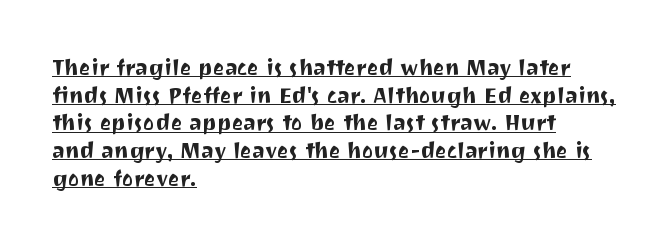
The image shows 22 px text type, upright; set left-aligned, normal line spacing (1.26x), normal letter spacing, underlined.
